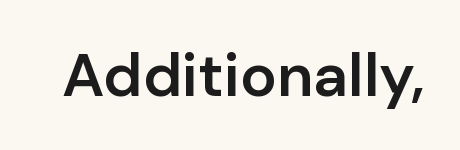
Q: Is the text bold? A: Semi-bold.
Q: Is the text italic (slanted)? A: No, it is upright.
Q: Is the typeface a serif or a sans-serif typeface? A: Sans-serif.
Q: Is the text underlined? A: No.
Q: Is the spacing between letters normal or unusually wide? A: Normal.
Q: Width (condensed, normal, or wide)? A: Normal.
Q: Stroke contrast? A: Low.
Q: x-height? A: Medium.
Q: Monospaced? A: No.
